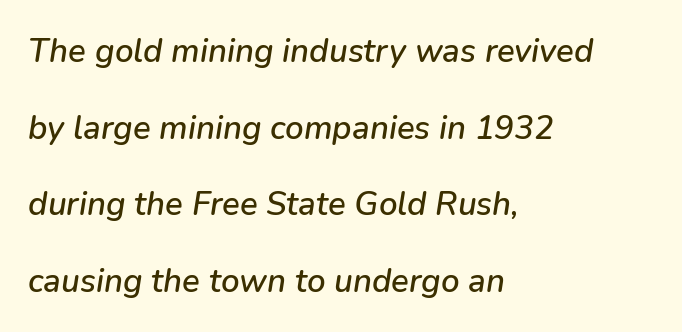
Q: Is the text italic (slanted)? A: Yes, it leans right by about 9 degrees.
Q: Is the text underlined? A: No.
Q: How is the paragraph aligned? A: Left-aligned.
Q: Is the spacing between letters normal or unusually wide? A: Normal.
Q: Is the spacing between lines tight, normal or loose? A: Loose.
Q: Width (condensed, normal, or wide)? A: Normal.
Q: Stroke contrast? A: Low.
Q: x-height? A: Medium.
Q: Monospaced? A: No.
